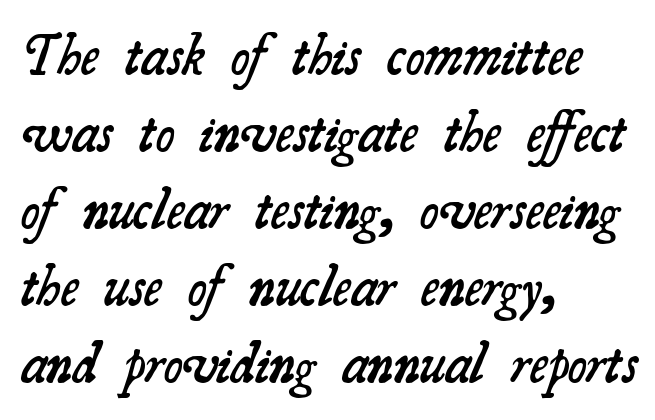
{"serif": "yes", "bold": "semi", "weight": "semibold", "width": "normal", "stroke_contrast": "medium", "x_height": "small", "monospaced": "no", "underline": "no", "align": "left", "line_spacing": "normal", "line_spacing_ratio": 1.35, "letter_spacing": "normal", "letter_spacing_em": 0.0, "glyph_px": 57}
